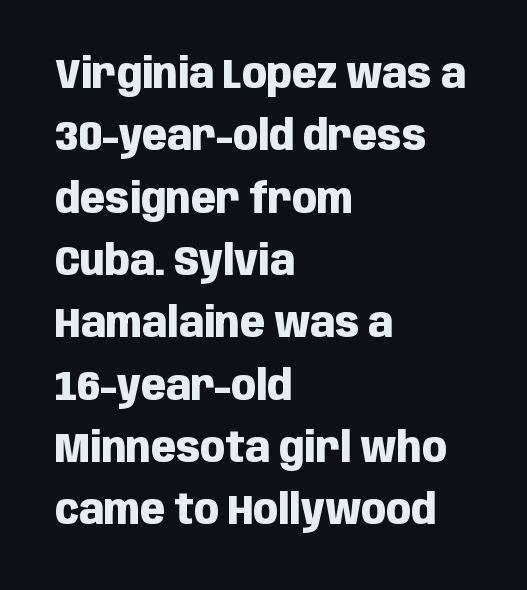
The image shows 41 px heavy, condensed sans-serif type, upright; set left-aligned, normal line spacing (1.52x), normal letter spacing, not underlined; low stroke contrast and a large x-height.
